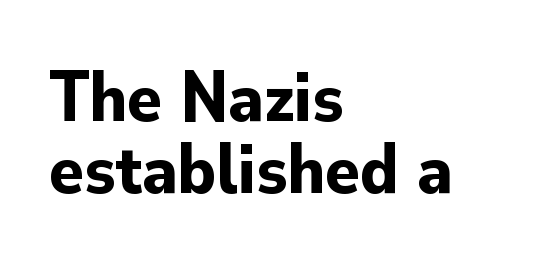
The image shows 71 px bold sans-serif type, upright; set left-aligned, tight line spacing (1.01x), normal letter spacing, not underlined; low stroke contrast and a small x-height.
